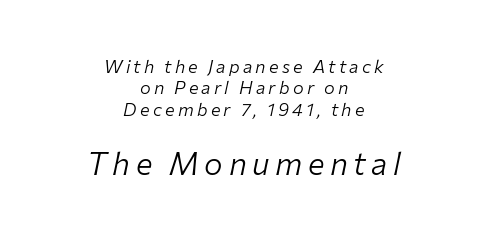
Q: Is the text bold? A: No.
Q: Is the text italic (slanted)? A: Yes, it leans right by about 12 degrees.
Q: Is the text underlined? A: No.
Q: How is the paragraph aligned? A: Centered.
Q: Which block of text is set in a larger size, the first (top) or the second (bottom)? A: The second (bottom) one.
Q: Width (condensed, normal, or wide)? A: Normal.
Q: Stroke contrast? A: Low.
Q: x-height? A: Medium.
Q: Monospaced? A: No.
